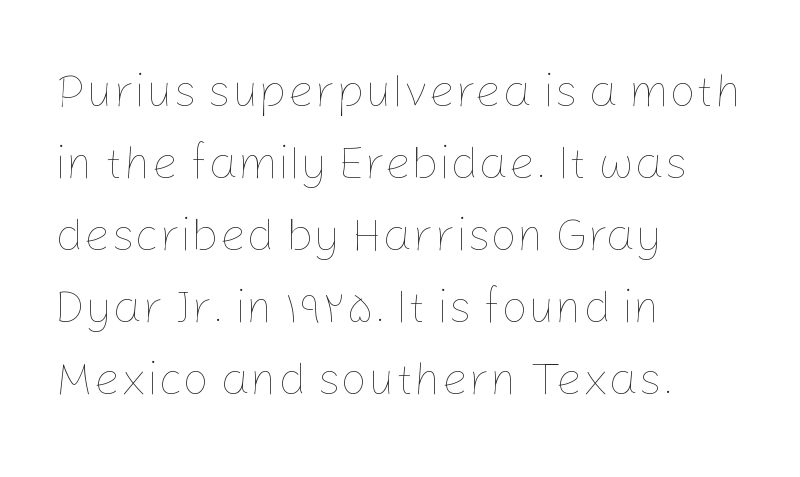
The image shows 47 px thin type, upright; set left-aligned, normal line spacing (1.53x), normal letter spacing, not underlined; low stroke contrast and a medium x-height.
